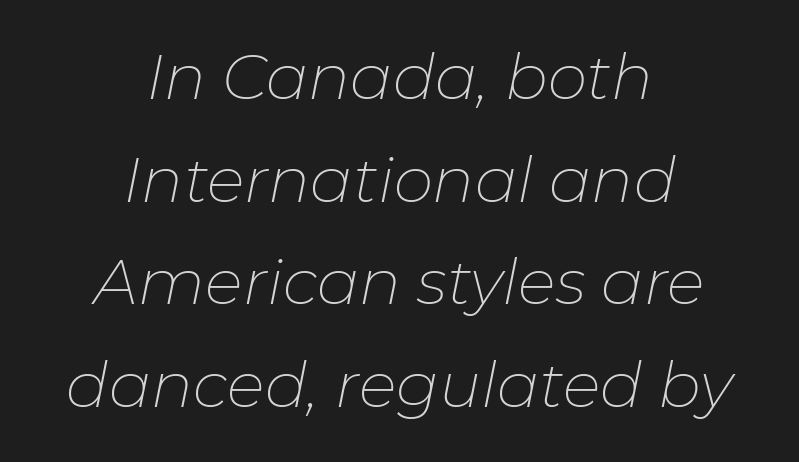
The image shows 63 px thin type, italic (leaning right); set centered, normal line spacing (1.63x), normal letter spacing, not underlined; low stroke contrast and a medium x-height.
